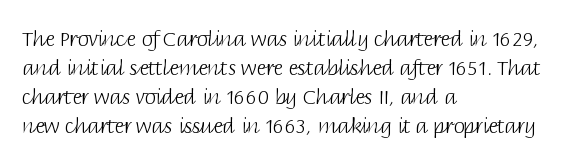
Q: Is the text bold? A: No.
Q: Is the text italic (slanted)? A: No, it is upright.
Q: Is the text underlined? A: No.
Q: How is the paragraph aligned? A: Left-aligned.
Q: Is the spacing between letters normal or unusually wide? A: Normal.
Q: Is the spacing between lines tight, normal or loose? A: Normal.
